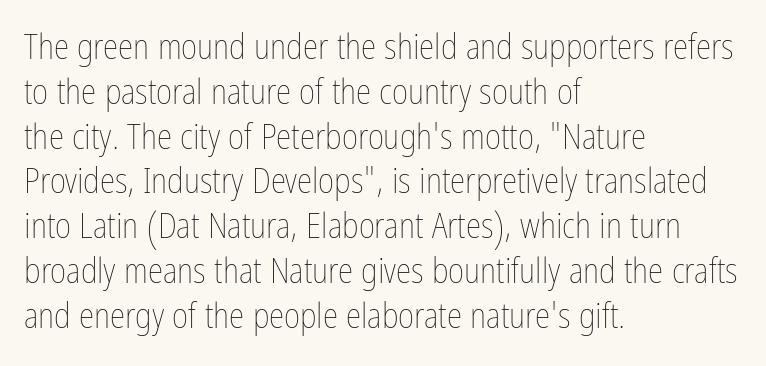
A normal amount of white space separates one row of letters from the next. Each word holds together tightly as a unit, with standard inter-letter gaps. This is the regular roman posture of the typeface. Here the designer chose a conventional face with non-uniform glyph widths.
